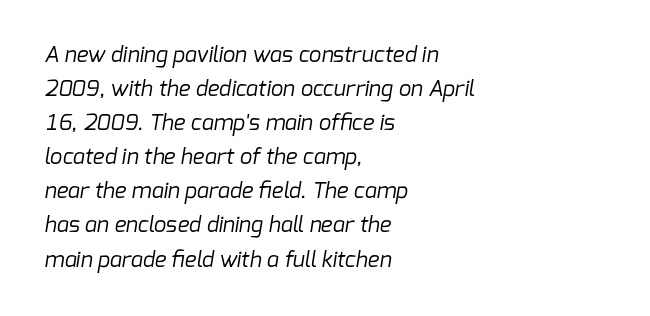
Q: Is the text bold? A: No.
Q: Is the text underlined? A: No.
Q: How is the paragraph aligned? A: Left-aligned.
Q: Is the spacing between letters normal or unusually wide? A: Normal.
Q: Is the spacing between lines tight, normal or loose? A: Normal.
